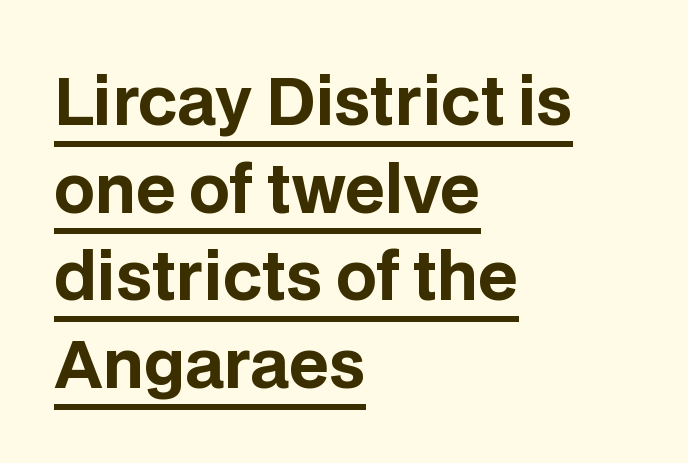
The designer went with a sans here, leaving each stem footless. These lines are rendered in a variable-pitch font. Pretty heavy lettering here — definitely bold. Short note: letters normally spaced.
